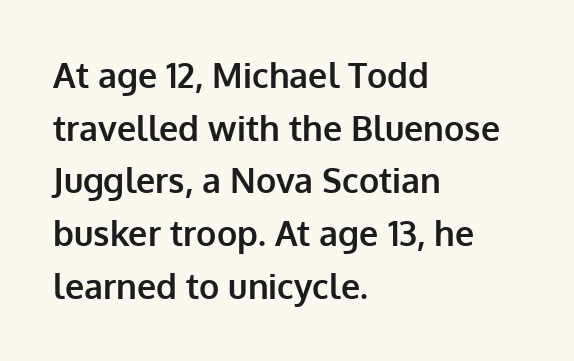
Q: Is the text bold? A: Yes.
Q: Is the text italic (slanted)? A: No, it is upright.
Q: Is the typeface a serif or a sans-serif typeface? A: Sans-serif.
Q: Is the text underlined? A: No.
Q: How is the paragraph aligned? A: Left-aligned.
Q: Is the spacing between letters normal or unusually wide? A: Normal.
Q: Is the spacing between lines tight, normal or loose? A: Normal.
Q: Width (condensed, normal, or wide)? A: Normal.
Q: Stroke contrast? A: Low.
Q: x-height? A: Medium.
Q: Monospaced? A: No.
